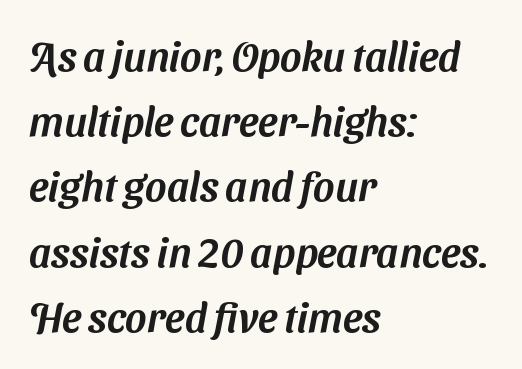
{"serif": "no", "width": "normal", "stroke_contrast": "medium", "x_height": "medium", "monospaced": "no", "underline": "no", "align": "left", "line_spacing": "normal", "line_spacing_ratio": 1.59, "letter_spacing": "normal", "letter_spacing_em": 0.0, "glyph_px": 41}
